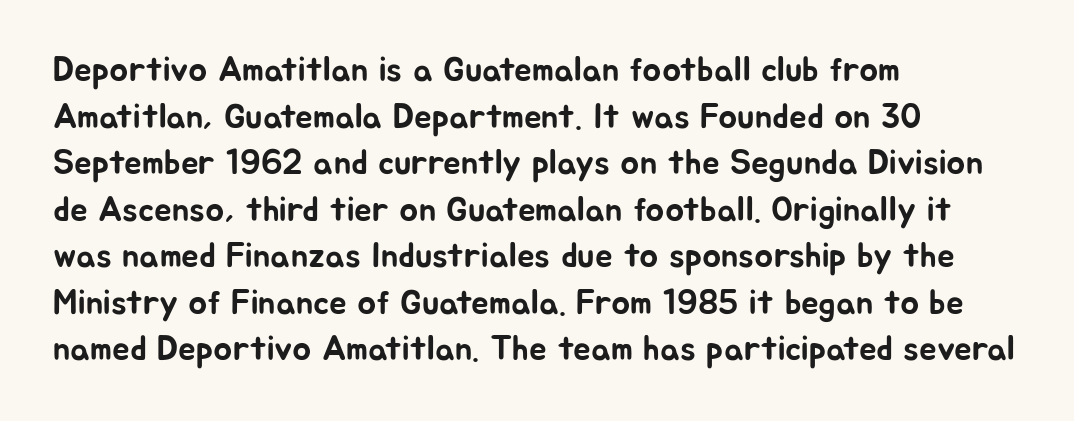
Q: Is the text italic (slanted)? A: No, it is upright.
Q: Is the typeface a serif or a sans-serif typeface? A: Sans-serif.
Q: Is the text underlined? A: No.
Q: How is the paragraph aligned? A: Left-aligned.
Q: Is the spacing between letters normal or unusually wide? A: Normal.
Q: Is the spacing between lines tight, normal or loose? A: Normal.
Q: Width (condensed, normal, or wide)? A: Normal.
Q: Stroke contrast? A: Low.
Q: x-height? A: Medium.
Q: Monospaced? A: No.
